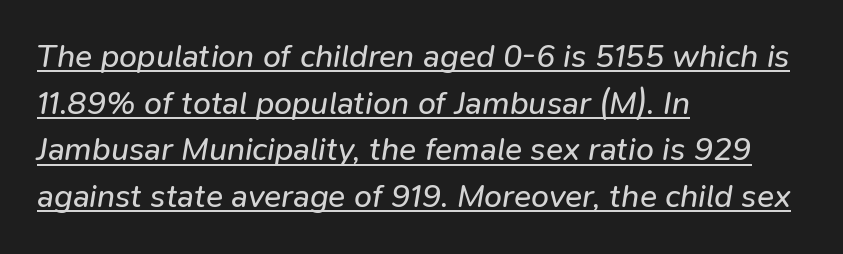
{"italic": "yes", "lean": "right", "slant_degrees": 9, "bold": "no", "weight": "regular", "width": "normal", "stroke_contrast": "low", "x_height": "medium", "monospaced": "no", "underline": "yes", "align": "left", "line_spacing": "normal", "line_spacing_ratio": 1.46, "letter_spacing": "normal", "letter_spacing_em": 0.0, "glyph_px": 32}
